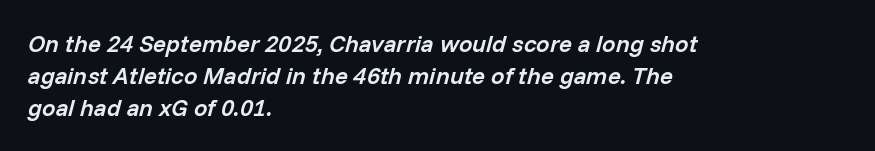
{"italic": "yes", "lean": "right", "slant_degrees": 14, "bold": "semi", "underline": "no", "align": "left", "line_spacing": "normal", "line_spacing_ratio": 1.34, "letter_spacing": "normal", "letter_spacing_em": 0.0, "glyph_px": 24}
